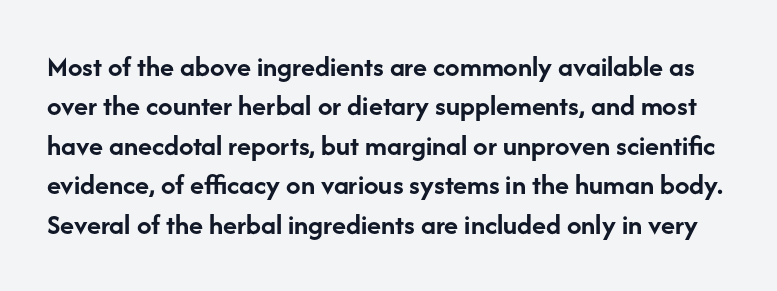
{"serif": "no", "italic": "no", "bold": "yes", "weight": "semibold", "width": "normal", "stroke_contrast": "low", "x_height": "medium", "monospaced": "no", "underline": "no", "line_spacing": "normal", "line_spacing_ratio": 1.36, "letter_spacing": "normal", "letter_spacing_em": 0.0, "glyph_px": 29}
